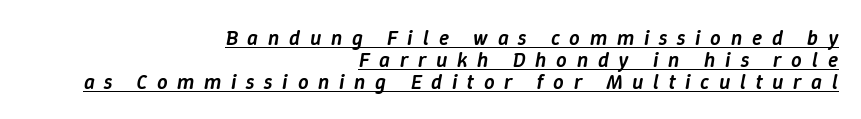
The image shows 21 px text type, italic (leaning right); set right-aligned, tight line spacing (1.04x), unusually wide letter spacing (+0.46 em), underlined.
